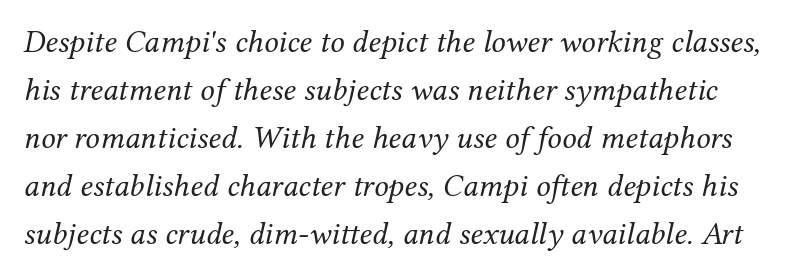
The image shows 32 px regular-weight serif type, italic (leaning right); set normal line spacing (1.5x), normal letter spacing, not underlined; medium stroke contrast and a medium x-height.
